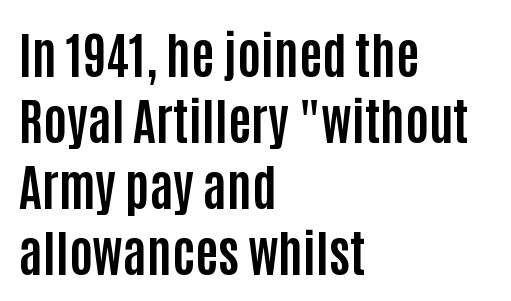
Pretty heavy lettering here — definitely bold. Vertically, the passage feels balanced, rows spaced as you'd expect. Alignment: flush left. Caption: standard tracking, unaltered.
